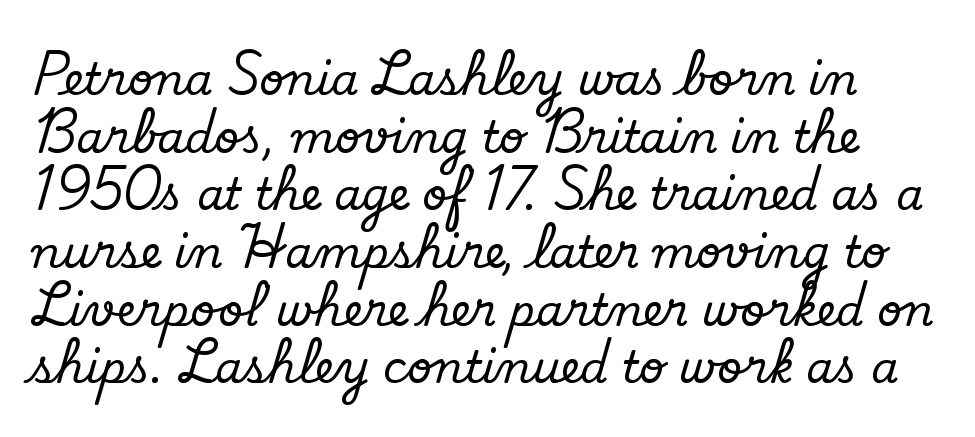
Q: Is the text italic (slanted)? A: Yes.
Q: Is the typeface a serif or a sans-serif typeface? A: Serif.
Q: Is the text underlined? A: No.
Q: Is the spacing between letters normal or unusually wide? A: Normal.
Q: Is the spacing between lines tight, normal or loose? A: Normal.
Q: Width (condensed, normal, or wide)? A: Normal.
Q: Stroke contrast? A: Low.
Q: x-height? A: Small.
Q: Monospaced? A: No.
